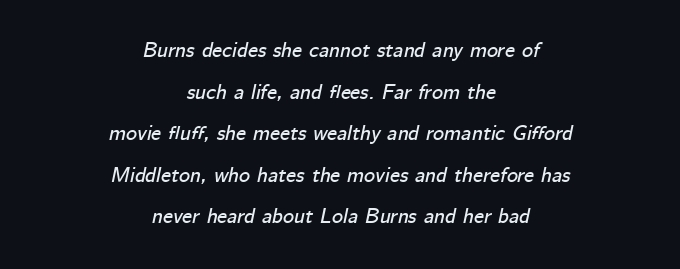
The image shows 21 px text type, italic (leaning right); set centered, loose line spacing (1.98x), normal letter spacing, not underlined.
